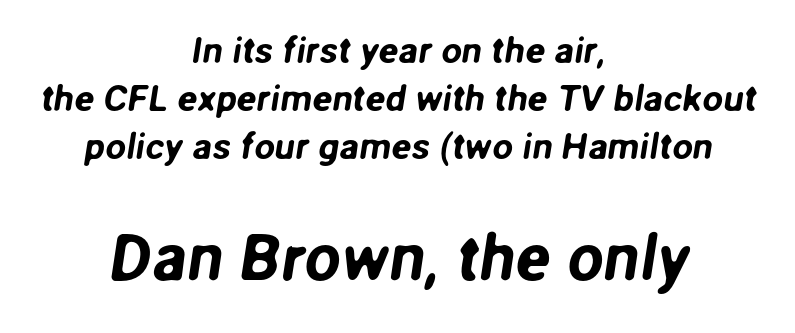
{"serif": "no", "width": "normal", "stroke_contrast": "low", "x_height": "medium", "monospaced": "no", "underline": "no", "align": "center", "line_spacing": "normal", "line_spacing_ratio": 1.3, "letter_spacing": "normal", "letter_spacing_em": 0.0, "larger_block": "second", "size_ratio": 1.76, "glyph_px": 65}
